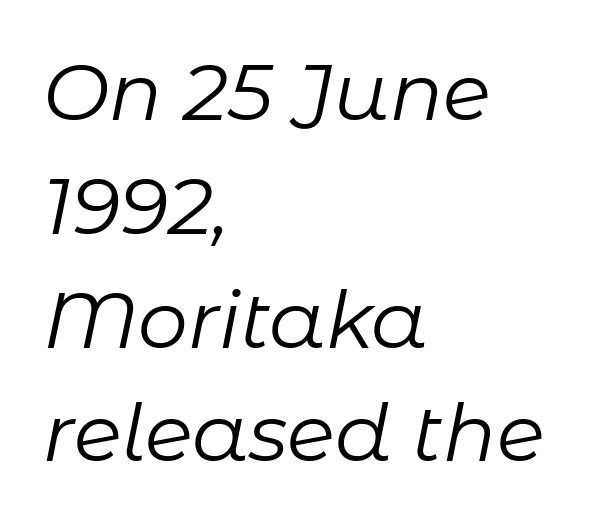
The image shows 79 px regular-weight type, italic (leaning right); set left-aligned, normal line spacing (1.44x), normal letter spacing, not underlined; low stroke contrast and a medium x-height.
